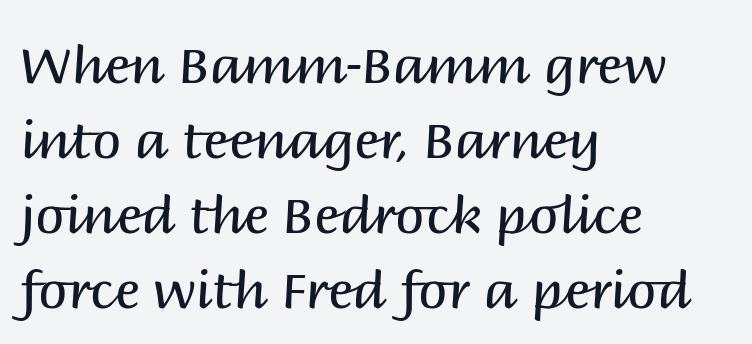
Q: Is the text bold? A: No.
Q: Is the text italic (slanted)? A: Yes.
Q: Is the typeface a serif or a sans-serif typeface? A: Sans-serif.
Q: Is the text underlined? A: No.
Q: How is the paragraph aligned? A: Left-aligned.
Q: Is the spacing between letters normal or unusually wide? A: Normal.
Q: Is the spacing between lines tight, normal or loose? A: Normal.
Q: Width (condensed, normal, or wide)? A: Normal.
Q: Stroke contrast? A: Medium.
Q: x-height? A: Large.
Q: Monospaced? A: No.
